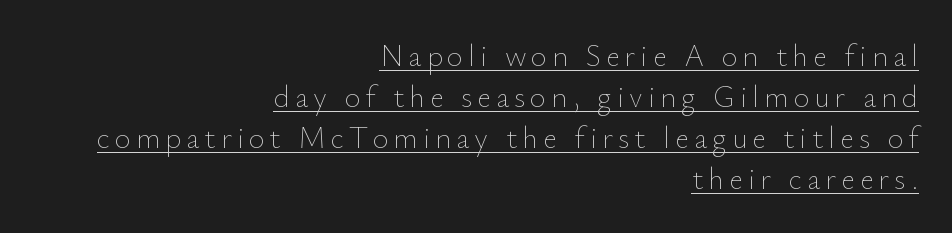
{"italic": "no", "bold": "no", "weight": "thin", "width": "normal", "stroke_contrast": "low", "x_height": "small", "monospaced": "no", "underline": "yes", "align": "right", "line_spacing": "normal", "line_spacing_ratio": 1.37, "glyph_px": 30}
